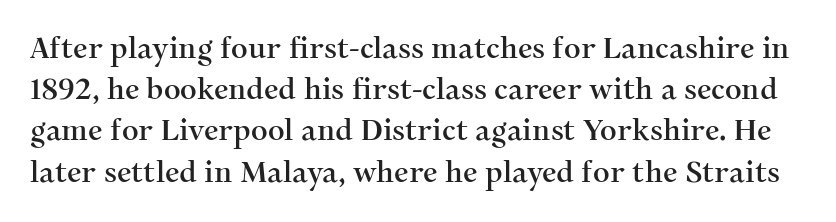
{"serif": "yes", "italic": "no", "width": "normal", "stroke_contrast": "medium", "x_height": "medium", "monospaced": "no", "underline": "no", "line_spacing": "normal", "line_spacing_ratio": 1.42, "letter_spacing": "normal", "letter_spacing_em": 0.0, "glyph_px": 29}
